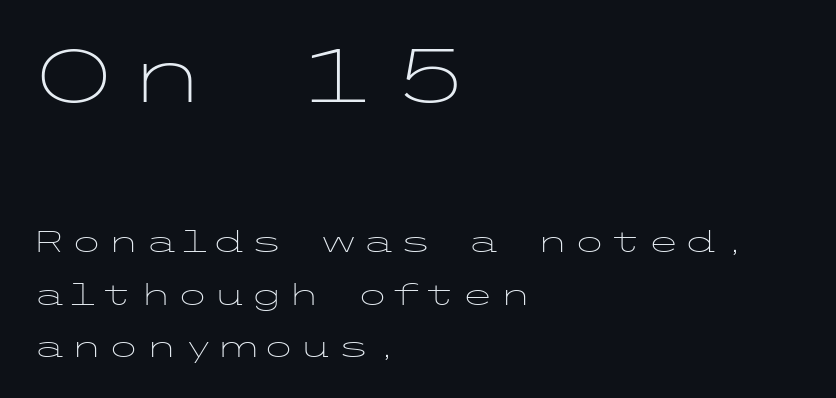
Q: Is the text bold? A: No.
Q: Is the text italic (slanted)? A: No, it is upright.
Q: Is the typeface a serif or a sans-serif typeface? A: Sans-serif.
Q: Is the text underlined? A: No.
Q: How is the paragraph aligned? A: Left-aligned.
Q: Which block of text is set in a larger size, the first (top) or the second (bottom)? A: The first (top) one.
Q: Width (condensed, normal, or wide)? A: Wide.
Q: Stroke contrast? A: Low.
Q: x-height? A: Medium.
